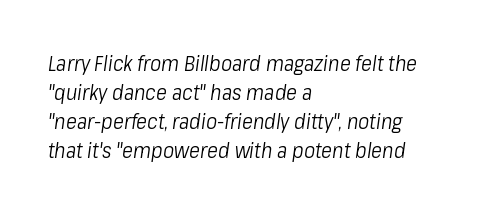
{"italic": "yes", "lean": "right", "slant_degrees": 8, "bold": "no", "underline": "no", "align": "left", "line_spacing": "normal", "line_spacing_ratio": 1.38, "letter_spacing": "normal", "letter_spacing_em": 0.0, "glyph_px": 21}
